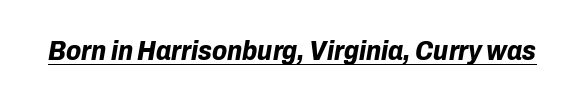
{"italic": "yes", "lean": "right", "slant_degrees": 10, "bold": "yes", "underline": "yes", "letter_spacing": "normal", "letter_spacing_em": 0.0, "glyph_px": 27}
